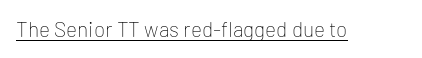
The image shows 21 px text type, upright; set normal letter spacing, underlined.
